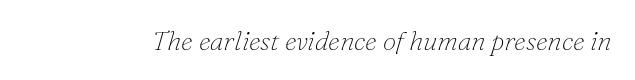
{"italic": "yes", "lean": "right", "slant_degrees": 16, "bold": "no", "underline": "no", "letter_spacing": "normal", "letter_spacing_em": 0.0, "glyph_px": 27}
